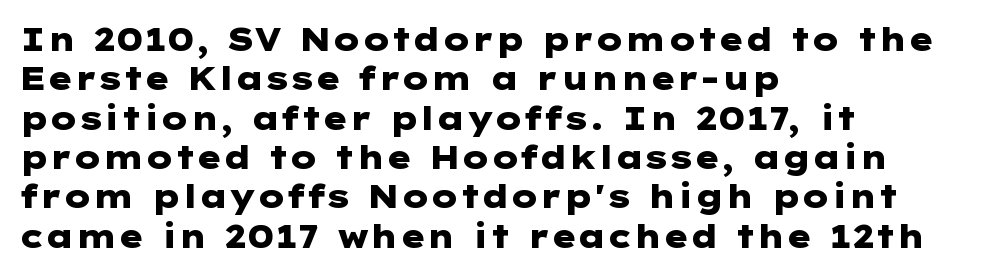
Q: Is the text bold? A: Yes.
Q: Is the text italic (slanted)? A: No, it is upright.
Q: Is the typeface a serif or a sans-serif typeface? A: Sans-serif.
Q: Is the text underlined? A: No.
Q: How is the paragraph aligned? A: Left-aligned.
Q: Is the spacing between letters normal or unusually wide? A: Normal.
Q: Width (condensed, normal, or wide)? A: Wide.
Q: Stroke contrast? A: Low.
Q: x-height? A: Medium.
